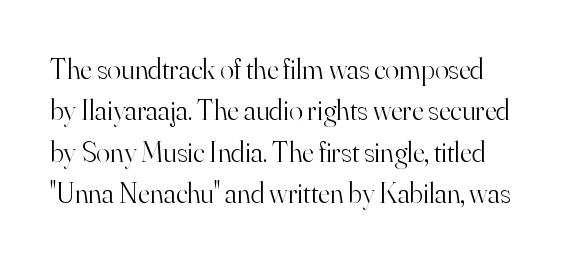
Weight: in the light-to-regular range. Here the glyphs are tracked normally, forming tight word shapes. The gap between lines stays unmarked. Leading: standard. Note the varied advance widths — an 'i' is clearly narrower than an 'm'.
